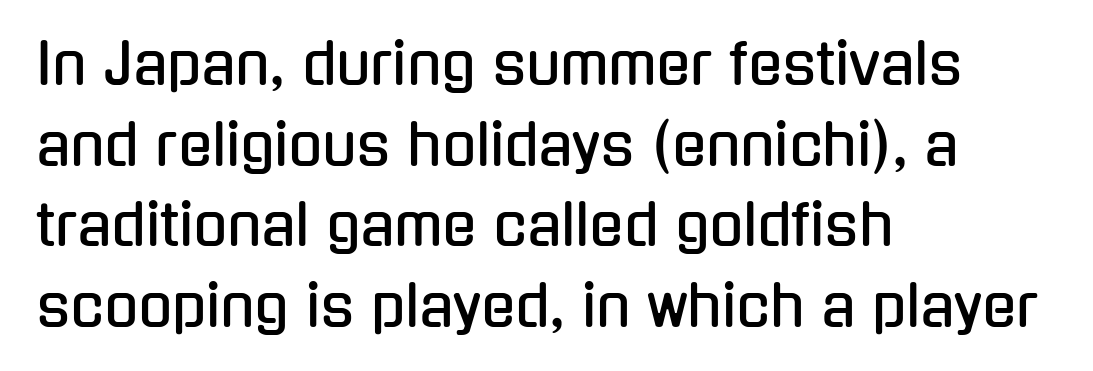
The image shows 56 px condensed sans-serif type, upright; set left-aligned, normal line spacing (1.44x), normal letter spacing, not underlined; low stroke contrast and a medium x-height.
